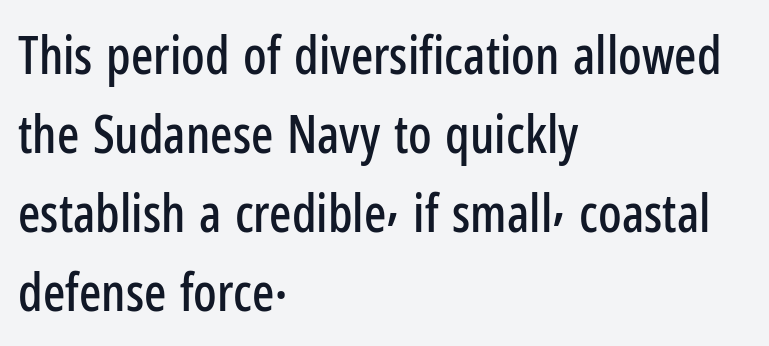
The image shows 52 px condensed sans-serif type, upright; set left-aligned, normal line spacing (1.52x), normal letter spacing, not underlined; low stroke contrast and a medium x-height.
